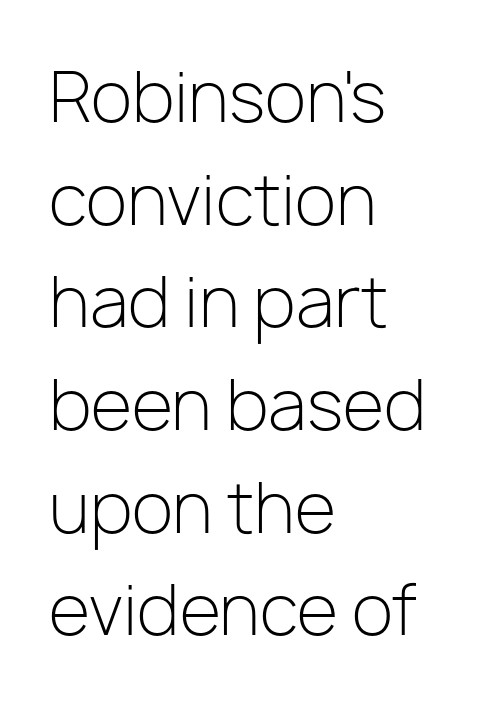
Q: Is the text bold? A: No.
Q: Is the text italic (slanted)? A: No, it is upright.
Q: Is the typeface a serif or a sans-serif typeface? A: Sans-serif.
Q: Is the text underlined? A: No.
Q: How is the paragraph aligned? A: Left-aligned.
Q: Is the spacing between letters normal or unusually wide? A: Normal.
Q: Is the spacing between lines tight, normal or loose? A: Normal.
Q: Width (condensed, normal, or wide)? A: Normal.
Q: Stroke contrast? A: Low.
Q: x-height? A: Medium.
Q: Monospaced? A: No.
